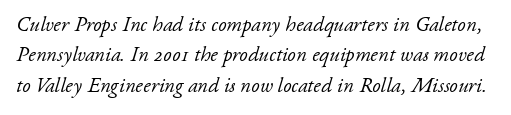
Q: Is the text bold? A: No.
Q: Is the text italic (slanted)? A: Yes, it leans right by about 17 degrees.
Q: Is the text underlined? A: No.
Q: Is the spacing between letters normal or unusually wide? A: Normal.
Q: Is the spacing between lines tight, normal or loose? A: Normal.
